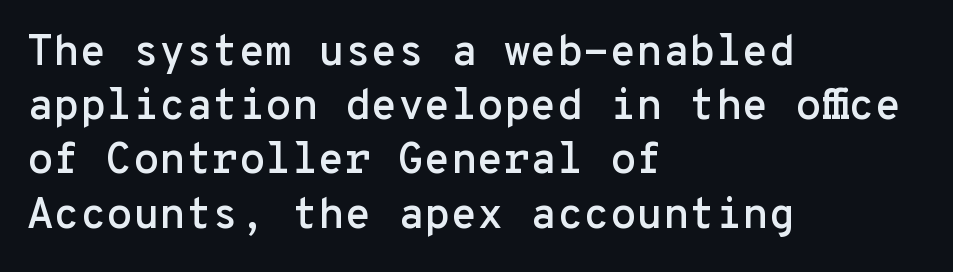
Q: Is the text italic (slanted)? A: No, it is upright.
Q: Is the typeface a serif or a sans-serif typeface? A: Sans-serif.
Q: Is the text underlined? A: No.
Q: How is the paragraph aligned? A: Left-aligned.
Q: Is the spacing between letters normal or unusually wide? A: Normal.
Q: Is the spacing between lines tight, normal or loose? A: Normal.
Q: Width (condensed, normal, or wide)? A: Normal.
Q: Stroke contrast? A: Low.
Q: x-height? A: Medium.
Q: Monospaced? A: Yes.
